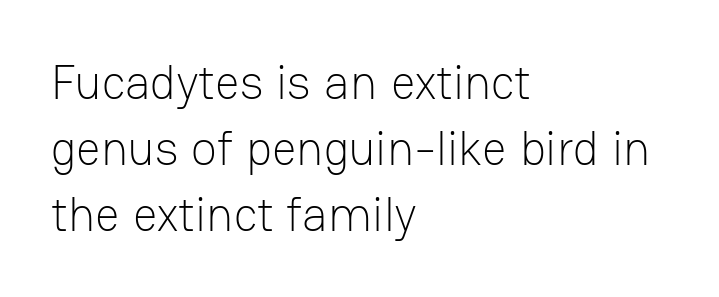
Line beginnings align vertically; line endings do not. The passage shown has conventional tracking throughout. Font category for this specimen: sans-serif. The typography opts for an upright posture over an oblique one.
